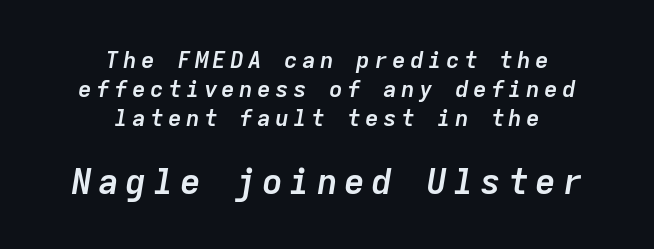
Italic? Definitely — the glyphs are oblique. Caption: upper text group reduced, lower text group enlarged. Each row of text sits above clean, open space. Each letter, wide or thin by design, is forced into the same width here.
